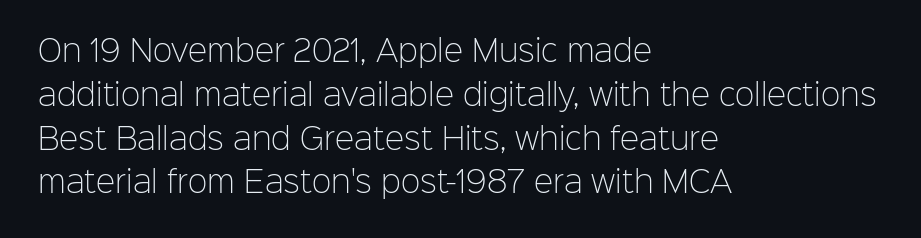
{"serif": "no", "italic": "no", "bold": "no", "weight": "light", "width": "normal", "stroke_contrast": "low", "x_height": "medium", "monospaced": "no", "underline": "no", "align": "left", "line_spacing": "normal", "line_spacing_ratio": 1.51, "letter_spacing": "normal", "letter_spacing_em": 0.0, "glyph_px": 29}
